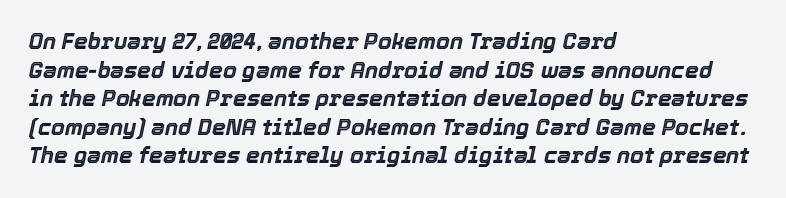
Q: Is the text italic (slanted)? A: Yes, it leans right by about 12 degrees.
Q: Is the text underlined? A: No.
Q: How is the paragraph aligned? A: Left-aligned.
Q: Is the spacing between letters normal or unusually wide? A: Normal.
Q: Is the spacing between lines tight, normal or loose? A: Normal.
